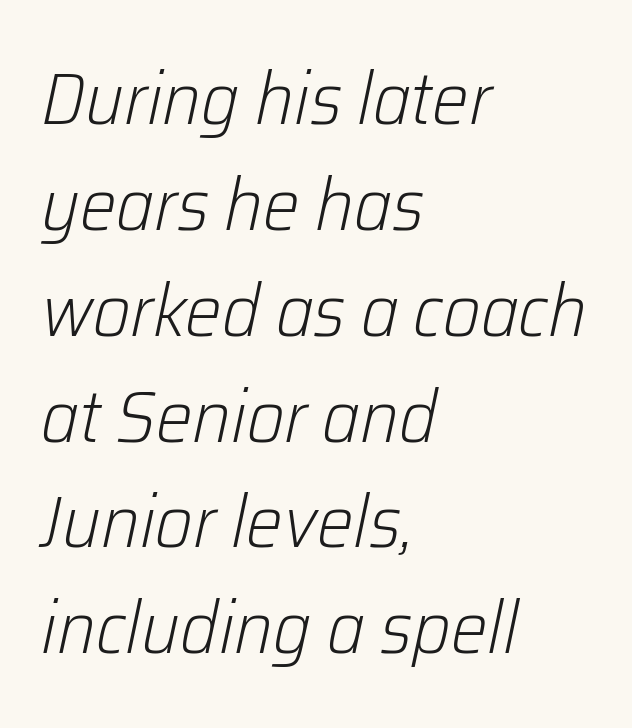
Q: Is the text bold? A: No.
Q: Is the text italic (slanted)? A: Yes, it leans right by about 12 degrees.
Q: Is the text underlined? A: No.
Q: How is the paragraph aligned? A: Left-aligned.
Q: Is the spacing between letters normal or unusually wide? A: Normal.
Q: Is the spacing between lines tight, normal or loose? A: Normal.
Q: Width (condensed, normal, or wide)? A: Normal.
Q: Stroke contrast? A: Low.
Q: x-height? A: Medium.
Q: Monospaced? A: No.
